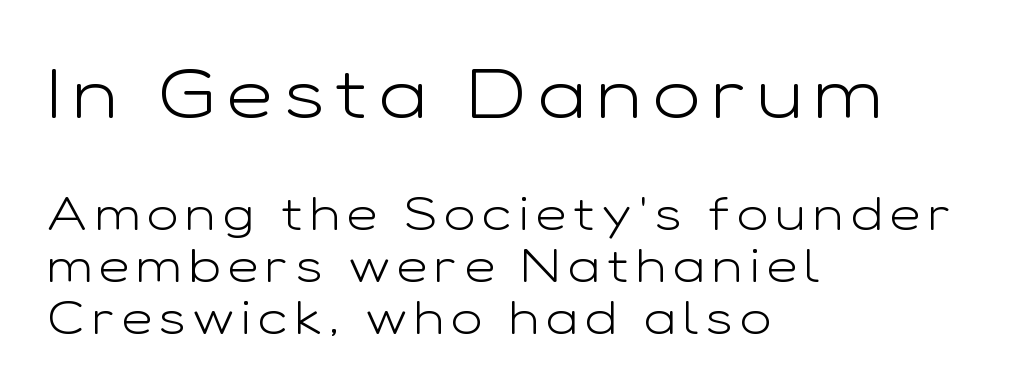
This sample uses an upright cut, with every glyph sitting square on the baseline. The rendering uses natural spacing where letterforms have individual widths. Is this a sans? Yes — the strokes have no serifs. The gap between lines stays unmarked.
